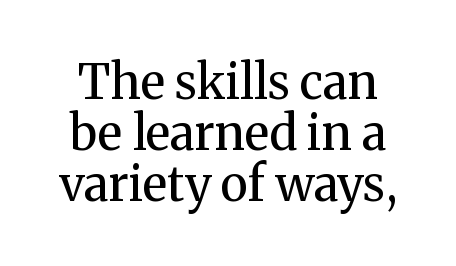
Q: Is the text bold? A: No.
Q: Is the text italic (slanted)? A: No, it is upright.
Q: Is the typeface a serif or a sans-serif typeface? A: Serif.
Q: Is the text underlined? A: No.
Q: Is the spacing between letters normal or unusually wide? A: Normal.
Q: Is the spacing between lines tight, normal or loose? A: Tight.
Q: Width (condensed, normal, or wide)? A: Normal.
Q: Stroke contrast? A: Medium.
Q: x-height? A: Medium.
Q: Monospaced? A: No.
